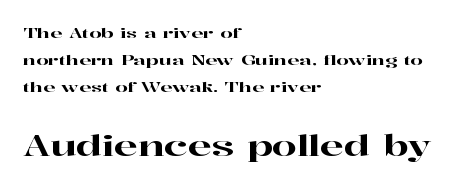
Does the lettering tilt? It doesn't — this is upright. Plain, unruled lines of type. The lines are quadded left. Character widths vary here, with narrow letters taking less room than wide ones. The line-height multiplier appears high, well above default. To sum up the face: it has serifs.
